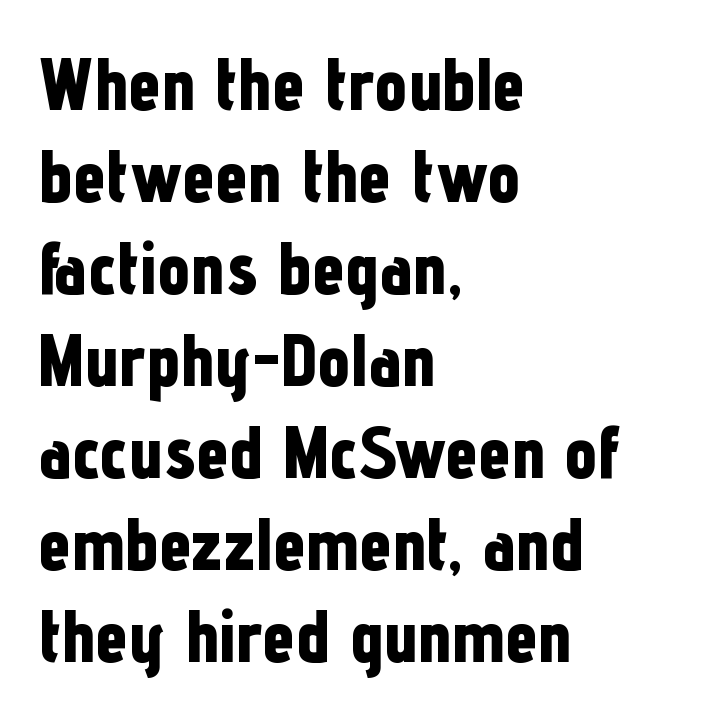
{"serif": "no", "italic": "no", "bold": "yes", "weight": "bold", "width": "condensed", "stroke_contrast": "low", "x_height": "medium", "monospaced": "no", "underline": "no", "align": "left", "line_spacing": "normal", "line_spacing_ratio": 1.26, "letter_spacing": "normal", "letter_spacing_em": 0.0, "glyph_px": 73}
